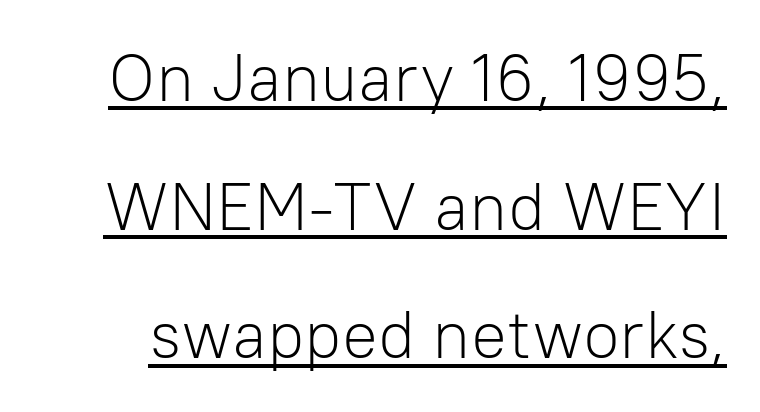
The image shows 67 px light sans-serif type, upright; set loose line spacing (1.92x), normal letter spacing, underlined; low stroke contrast and a medium x-height.
